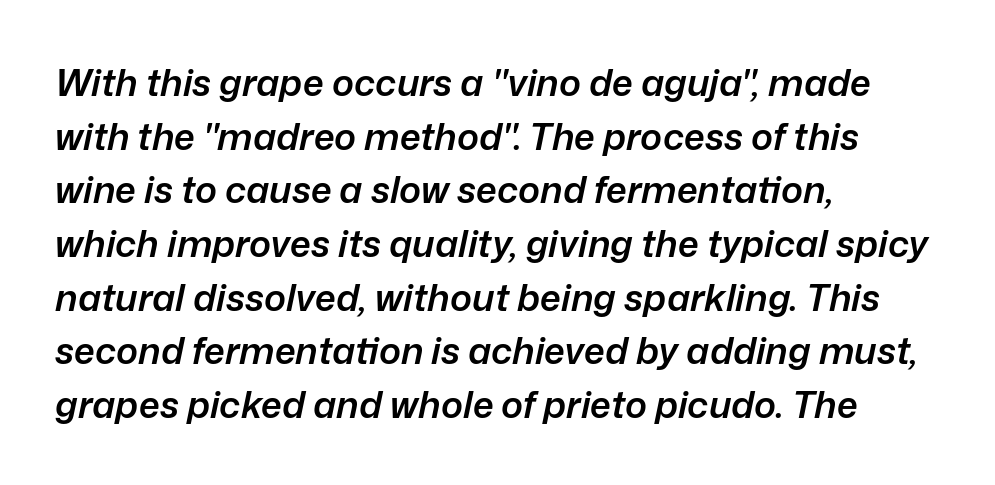
Summary of vertical rhythm: regular, with standard interline spacing. Character widths vary here, with narrow letters taking less room than wide ones. Designer's note — italics engaged. This rendering features lettering with no underline. The passage is arranged the way most books set body copy — flush left.
